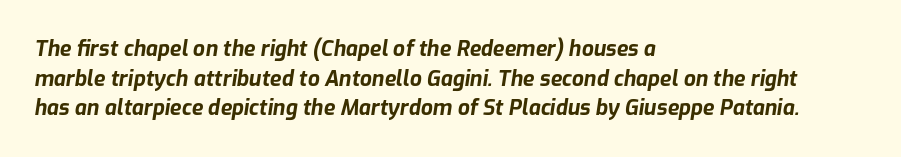
{"italic": "yes", "lean": "right", "slant_degrees": 9, "bold": "yes", "underline": "no", "align": "left", "line_spacing": "normal", "line_spacing_ratio": 1.41, "letter_spacing": "normal", "letter_spacing_em": 0.0, "glyph_px": 21}
